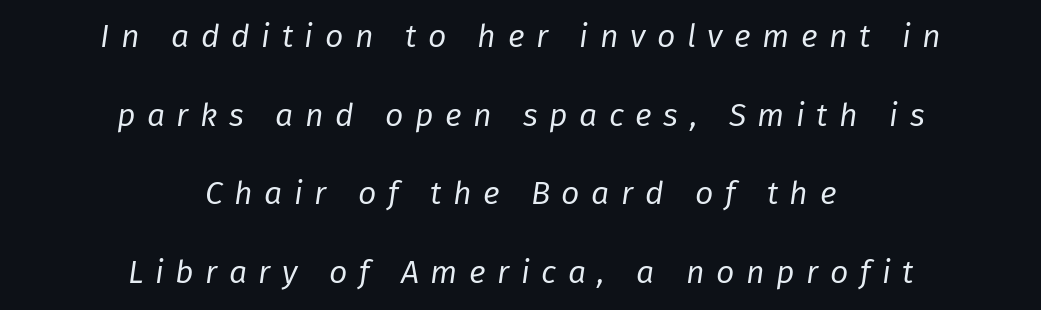
Italic? Definitely — the glyphs are oblique. Between one letter and the next there's a generous, obvious gap. Heft: none added — not bold. The text block is weighted toward neither margin, spreading evenly from the middle. The zone under the glyphs is completely vacant.
